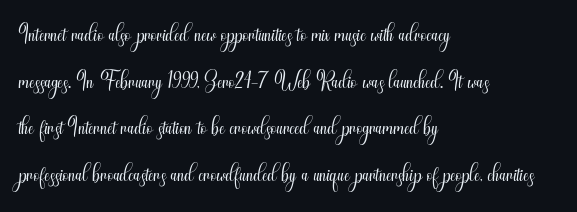
Q: Is the text bold? A: No.
Q: Is the text italic (slanted)? A: Yes.
Q: Is the typeface a serif or a sans-serif typeface? A: Sans-serif.
Q: Is the text underlined? A: No.
Q: How is the paragraph aligned? A: Left-aligned.
Q: Is the spacing between letters normal or unusually wide? A: Normal.
Q: Is the spacing between lines tight, normal or loose? A: Normal.
Q: Width (condensed, normal, or wide)? A: Condensed.
Q: Stroke contrast? A: Medium.
Q: x-height? A: Small.
Q: Monospaced? A: No.
